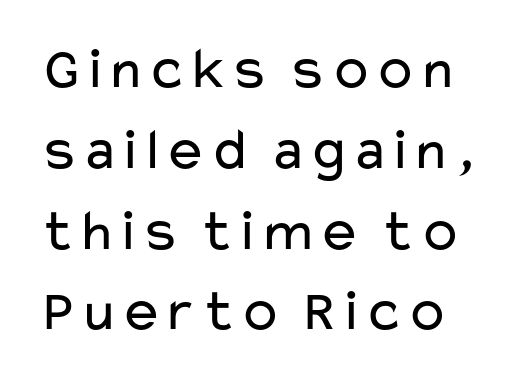
The image shows 59 px regular-weight, wide sans-serif type, upright; set normal line spacing (1.37x), normal letter spacing, not underlined; low stroke contrast and a medium x-height.
